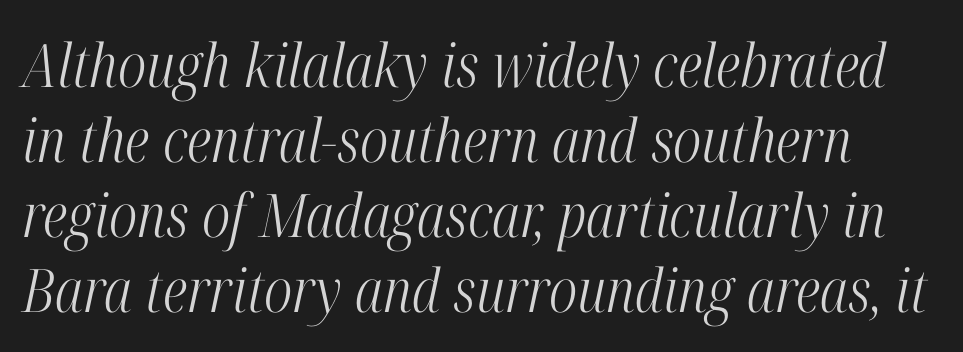
Q: Is the text bold? A: No.
Q: Is the text italic (slanted)? A: Yes, it leans right by about 12 degrees.
Q: Is the typeface a serif or a sans-serif typeface? A: Serif.
Q: Is the text underlined? A: No.
Q: Is the spacing between letters normal or unusually wide? A: Normal.
Q: Is the spacing between lines tight, normal or loose? A: Normal.
Q: Width (condensed, normal, or wide)? A: Condensed.
Q: Stroke contrast? A: High.
Q: x-height? A: Medium.
Q: Monospaced? A: No.
